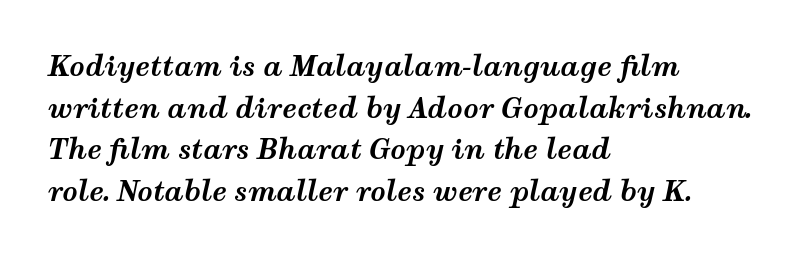
{"italic": "yes", "lean": "right", "slant_degrees": 12, "bold": "yes", "underline": "no", "align": "left", "line_spacing": "normal", "line_spacing_ratio": 1.54, "letter_spacing": "normal", "letter_spacing_em": 0.0, "glyph_px": 27}
